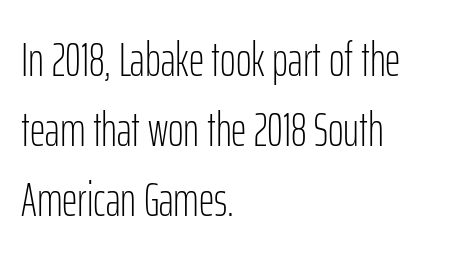
The image shows 48 px light, condensed sans-serif type, upright; set left-aligned, normal line spacing (1.46x), normal letter spacing, not underlined; low stroke contrast and a medium x-height.
